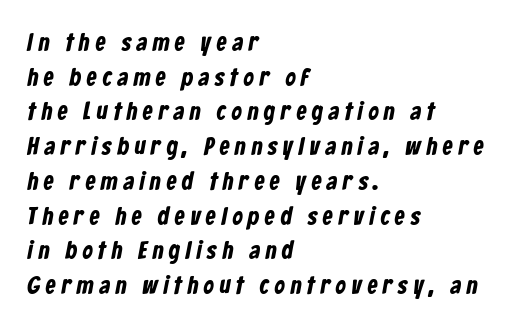
{"underline": "no", "align": "left", "line_spacing": "normal", "line_spacing_ratio": 1.39, "letter_spacing": "wide", "letter_spacing_em": 0.23, "glyph_px": 25}
